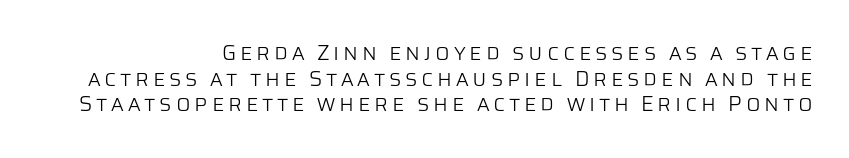
The compositor pushed each line to the right boundary. No extra ink here — the face is not bold. The baseline area is clear. Does the lettering tilt? It doesn't — this is upright.
